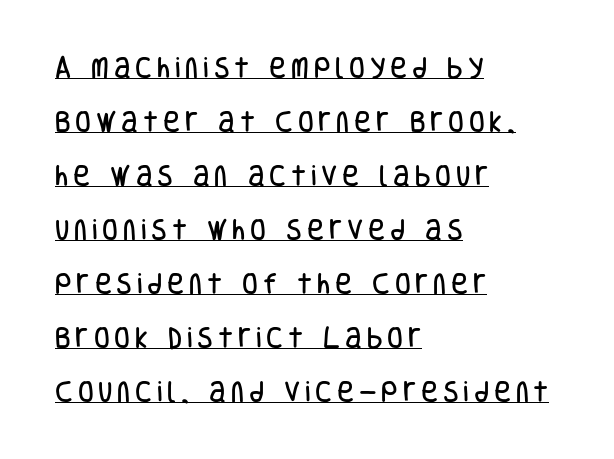
The image shows 23 px text type, upright; set left-aligned, loose line spacing (2.35x), unusually wide letter spacing (+0.21 em), underlined.
